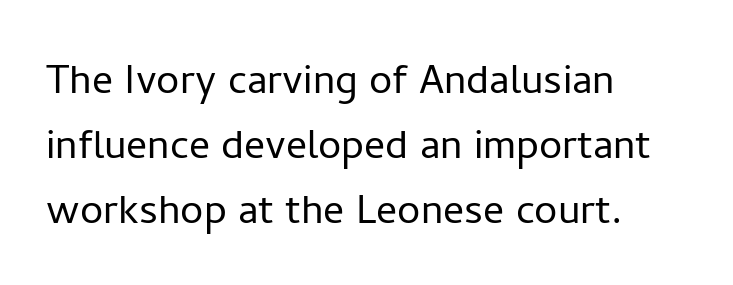
{"serif": "no", "italic": "no", "bold": "no", "weight": "light", "width": "normal", "stroke_contrast": "low", "x_height": "medium", "monospaced": "no", "underline": "no", "align": "left", "line_spacing": "normal", "line_spacing_ratio": 1.25, "letter_spacing": "normal", "letter_spacing_em": 0.0, "glyph_px": 52}
